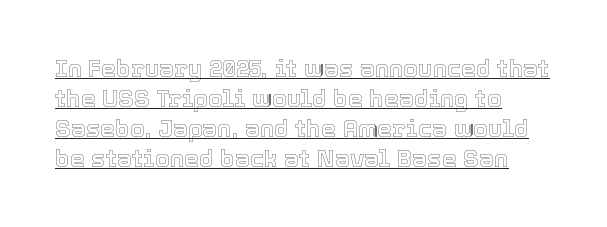
These lines stack with their left ends in a neat column. Unlike italic type, these characters show no tilt at all. Is the letter spacing exaggerated? No — it looks like the ordinary default. Somebody hit Ctrl+U on this one — the words are underlined. How would I describe the line gaps? Plain and ordinary.
